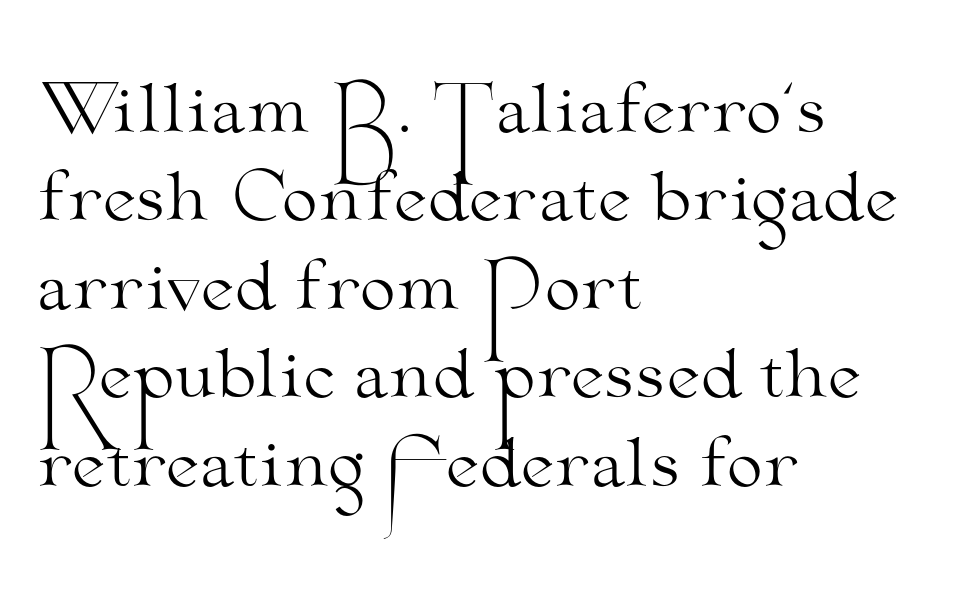
Q: Is the text bold? A: No.
Q: Is the text italic (slanted)? A: No, it is upright.
Q: Is the typeface a serif or a sans-serif typeface? A: Serif.
Q: Is the text underlined? A: No.
Q: How is the paragraph aligned? A: Left-aligned.
Q: Is the spacing between letters normal or unusually wide? A: Normal.
Q: Is the spacing between lines tight, normal or loose? A: Normal.
Q: Width (condensed, normal, or wide)? A: Wide.
Q: Stroke contrast? A: Medium.
Q: x-height? A: Small.
Q: Monospaced? A: No.
